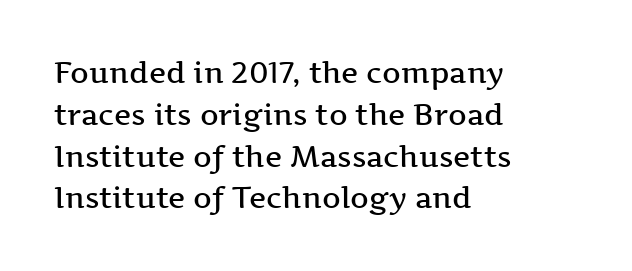
Q: Is the text bold? A: Semi-bold.
Q: Is the text italic (slanted)? A: No, it is upright.
Q: Is the typeface a serif or a sans-serif typeface? A: Serif.
Q: Is the text underlined? A: No.
Q: How is the paragraph aligned? A: Left-aligned.
Q: Is the spacing between letters normal or unusually wide? A: Normal.
Q: Is the spacing between lines tight, normal or loose? A: Normal.
Q: Width (condensed, normal, or wide)? A: Wide.
Q: Stroke contrast? A: Medium.
Q: x-height? A: Medium.
Q: Monospaced? A: No.
